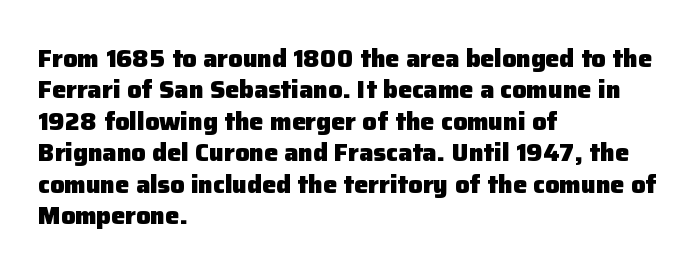
Horizontal alignment here is leftward, the default for most running prose. These lines were composed using upright roman letters. Quick note: underline off. Words appear dense and cohesive because spacing is normal. Honestly, the row spacing looks completely unremarkable. Heft: maximum for text — a bold.
